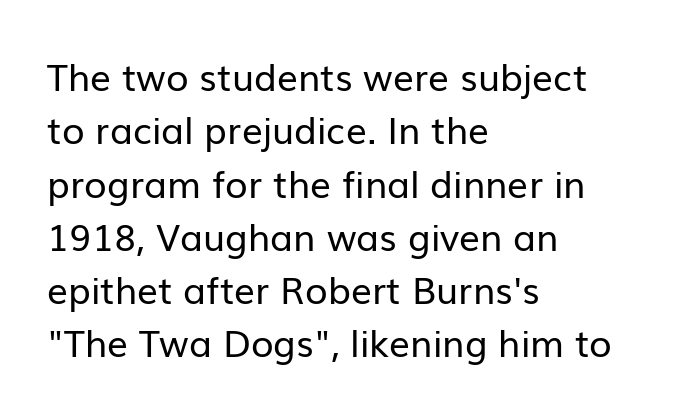
Q: Is the text bold? A: No.
Q: Is the text italic (slanted)? A: No, it is upright.
Q: Is the typeface a serif or a sans-serif typeface? A: Sans-serif.
Q: Is the text underlined? A: No.
Q: How is the paragraph aligned? A: Left-aligned.
Q: Is the spacing between letters normal or unusually wide? A: Normal.
Q: Is the spacing between lines tight, normal or loose? A: Normal.
Q: Width (condensed, normal, or wide)? A: Normal.
Q: Stroke contrast? A: Low.
Q: x-height? A: Medium.
Q: Monospaced? A: No.
